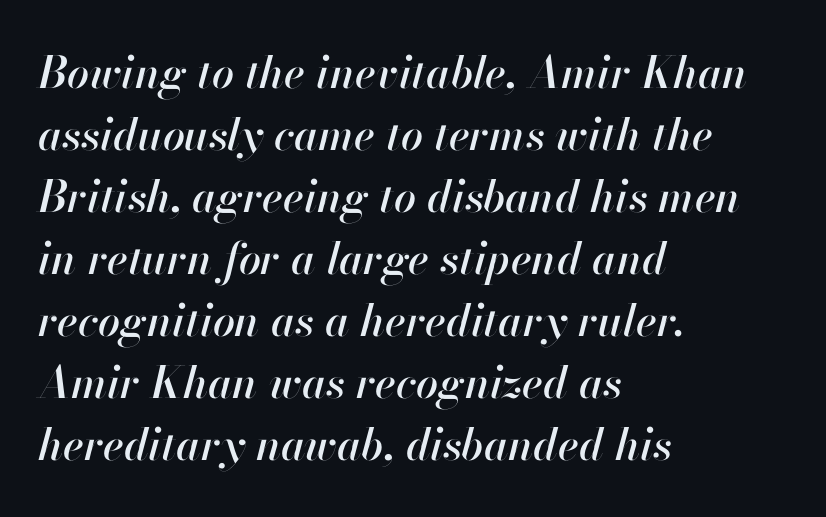
The type is set solid horizontally, with unmodified tracking. You can tell it's italic because the verticals aren't actually vertical. Think of a printed novel: that variable character pitch is what you see here. Horizontal alignment here is leftward, the default for most running prose.
